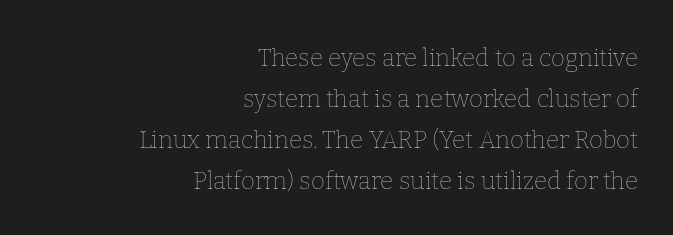
{"italic": "no", "bold": "no", "underline": "no", "align": "right", "line_spacing_ratio": 1.71, "letter_spacing": "normal", "letter_spacing_em": 0.0, "glyph_px": 24}
